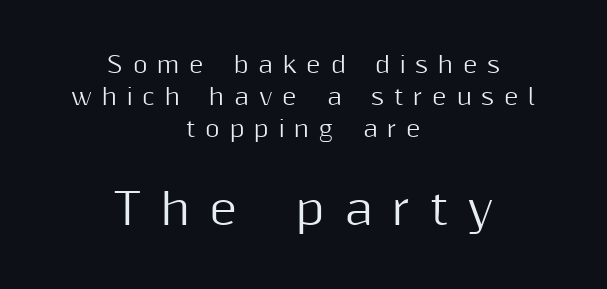
{"serif": "no", "italic": "no", "width": "normal", "stroke_contrast": "medium", "x_height": "medium", "monospaced": "no", "underline": "no", "align": "center", "line_spacing": "normal", "line_spacing_ratio": 1.46, "letter_spacing": "wide", "letter_spacing_em": 0.45, "larger_block": "second", "size_ratio": 1.95, "glyph_px": 43}
